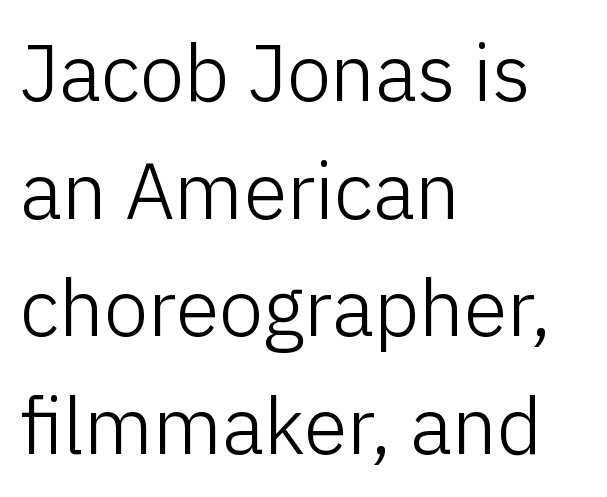
The typesetting does not lean heavy: it is not bold. Horizontal alignment here is leftward, the default for most running prose. Compared with typical paragraphs, the rows here are spaced about the same. To sum up the face: it is a sans, with no serifs.
